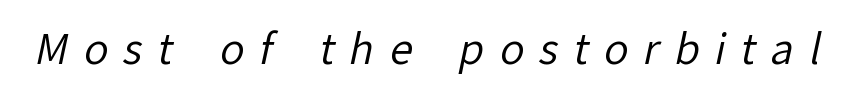
The image shows 41 px regular-weight sans-serif type; set unusually wide letter spacing (+0.37 em), not underlined; low stroke contrast and a medium x-height.
